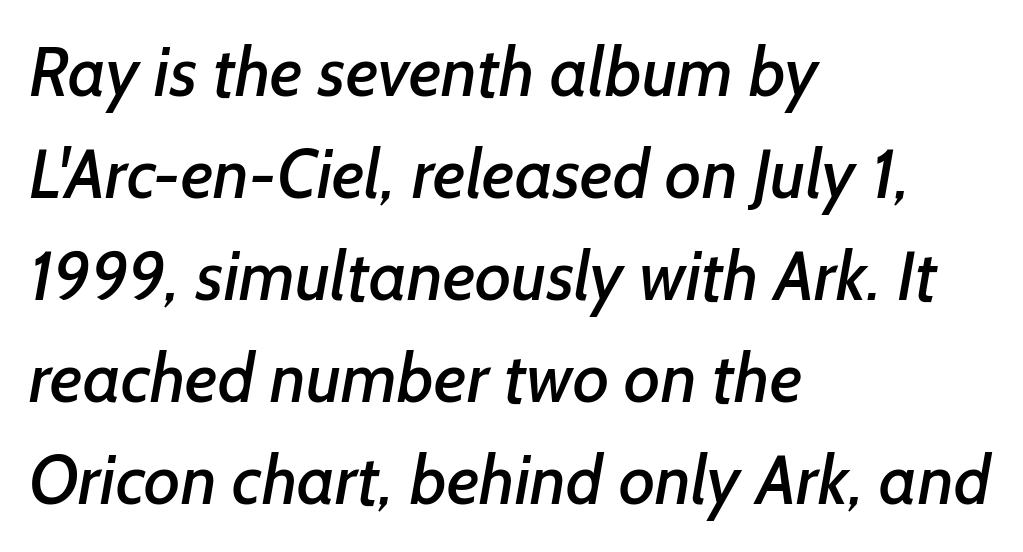
The image shows 69 px sans-serif type; set left-aligned, normal line spacing (1.48x), normal letter spacing, not underlined; low stroke contrast and a medium x-height.
